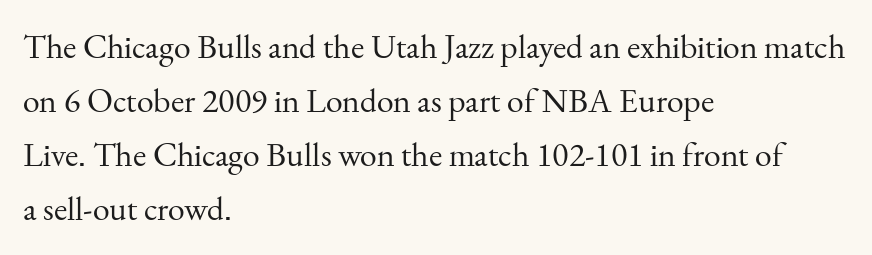
Check under the words: just untouched page. A typesetter would call this proportional, since set widths differ per character. Note: serifs present on the glyphs. Is the letter spacing exaggerated? No — it looks like the ordinary default. The rendering anchors every line to the left-hand side. This is roman type, the default non-slanted kind.
